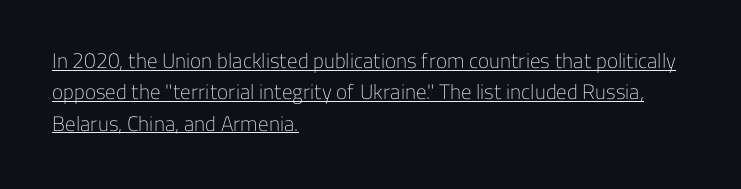
These lines were composed using upright roman letters. The paragraph shown leans on its left margin. The rendered words wear a rule along their underside. The letters look calm and open, with moderate or lighter stems.
